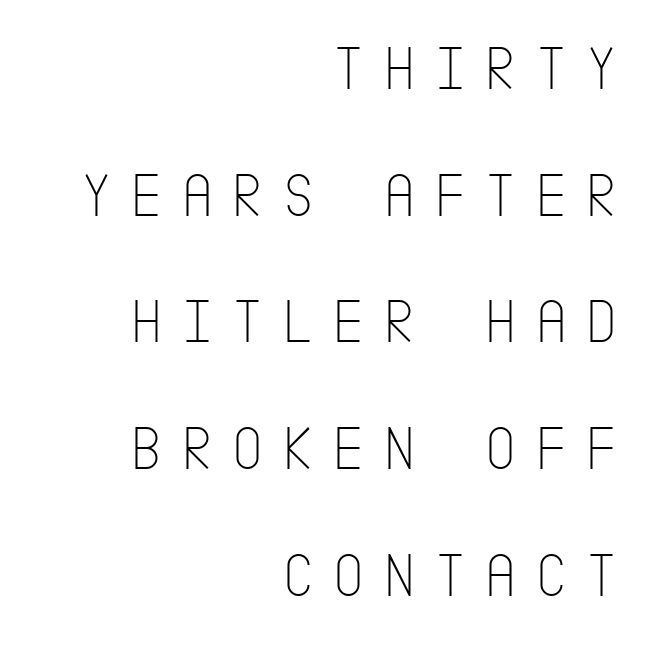
Between one letter and the next there's a generous, obvious gap. No extra ink here — the face is not bold. A typesetter would call this leading open, well beyond the default. The text was rendered using a sans face with plain stroke endings.
